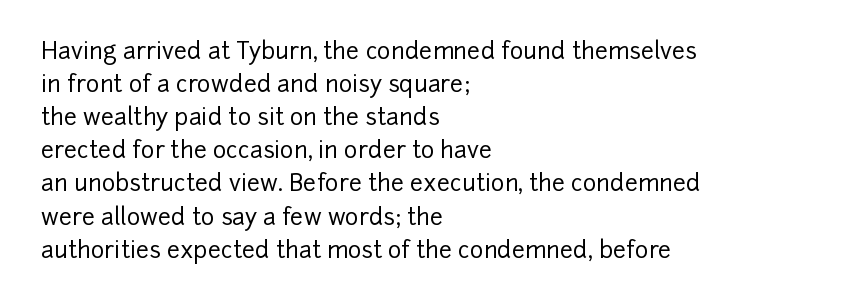
{"italic": "no", "underline": "no", "align": "left", "line_spacing": "normal", "line_spacing_ratio": 1.44, "letter_spacing": "normal", "letter_spacing_em": 0.0, "glyph_px": 23}
